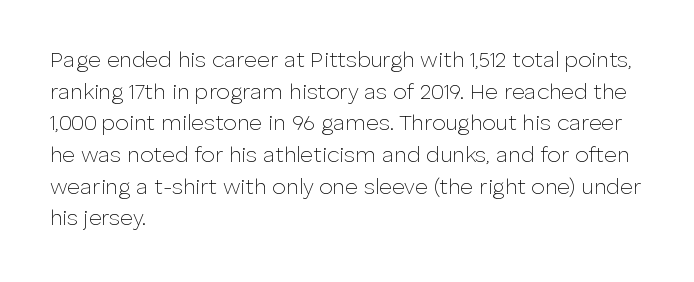
Q: Is the text bold? A: No.
Q: Is the text italic (slanted)? A: No, it is upright.
Q: Is the text underlined? A: No.
Q: How is the paragraph aligned? A: Left-aligned.
Q: Is the spacing between letters normal or unusually wide? A: Normal.
Q: Is the spacing between lines tight, normal or loose? A: Normal.
